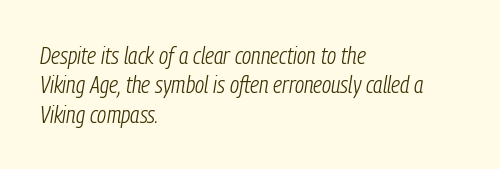
The image shows 24 px text type, italic (leaning right); set left-aligned, line spacing 1.22x, normal letter spacing, not underlined.
